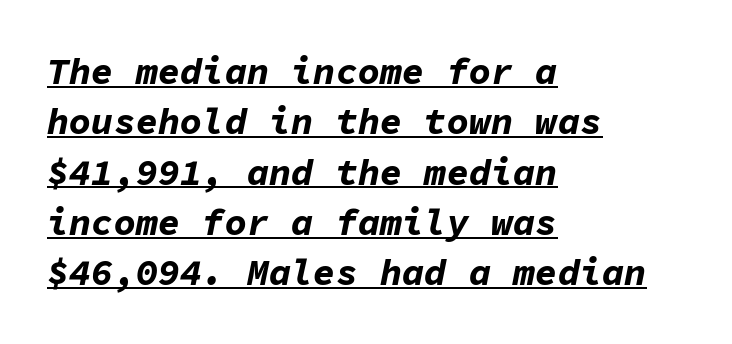
The image shows 37 px bold type, italic (leaning right), monospaced; set left-aligned, normal line spacing (1.36x), normal letter spacing, underlined; low stroke contrast and a medium x-height.
